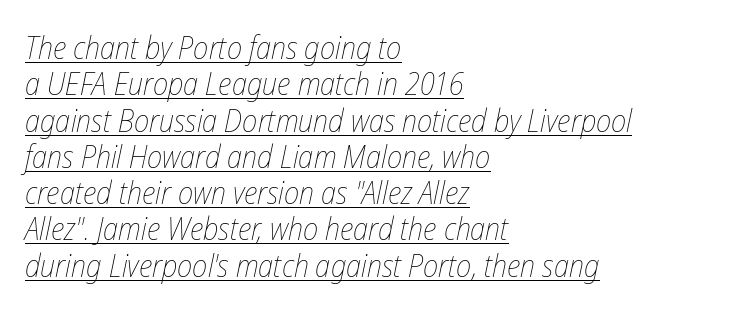
Q: Is the text bold? A: No.
Q: Is the text italic (slanted)? A: Yes, it leans right by about 12 degrees.
Q: Is the text underlined? A: Yes.
Q: How is the paragraph aligned? A: Left-aligned.
Q: Is the spacing between letters normal or unusually wide? A: Normal.
Q: Width (condensed, normal, or wide)? A: Condensed.
Q: Stroke contrast? A: Low.
Q: x-height? A: Medium.
Q: Monospaced? A: No.
